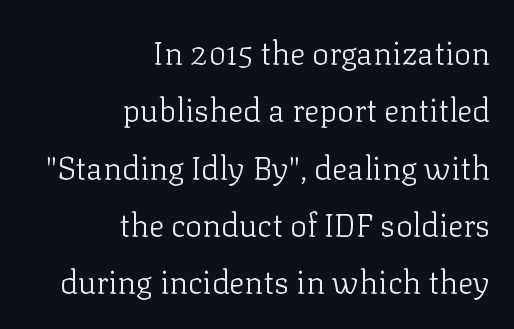
The image shows 32 px light serif type, upright; set right-aligned, line spacing 1.79x, normal letter spacing, not underlined; low stroke contrast and a medium x-height.
